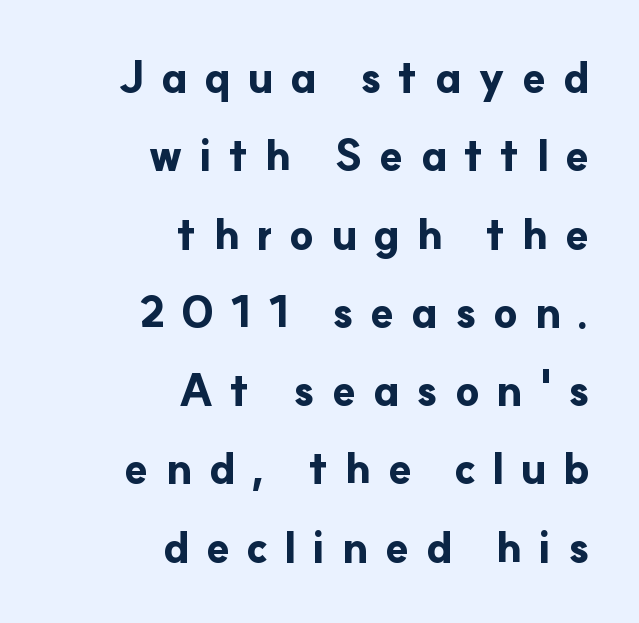
The image shows 43 px bold sans-serif type, upright; set right-aligned, line spacing 1.82x, unusually wide letter spacing (+0.38 em), not underlined; low stroke contrast and a small x-height.
